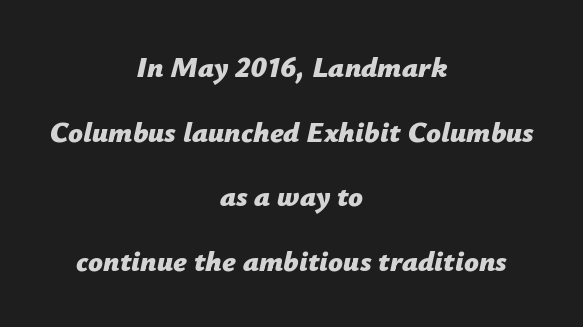
The image shows 29 px bold type, italic (leaning right); set centered, loose line spacing (2.23x), normal letter spacing, not underlined; low stroke contrast and a medium x-height.
